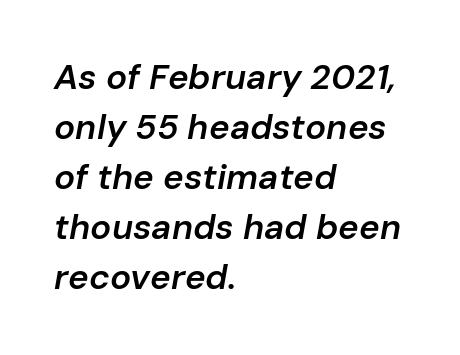
Nothing unusual about the tracking: characters are spaced as the font intends. The characters look somewhat weighty, a semibold short of true bold. Rule under the text: the space is simply empty. The rendering uses a moderate line-height, typical for paragraphs. This sample is left-justified, so line endings fall wherever the words run out. These lines are rendered in a variable-pitch font.
